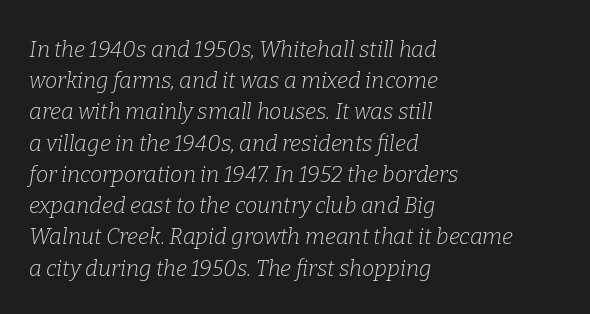
You can tell it's italic because the verticals aren't actually vertical. This rendering features lettering with no underline. The vertical gap from one line to the next is medium. Stems here are at most as thick as an everyday book face.
